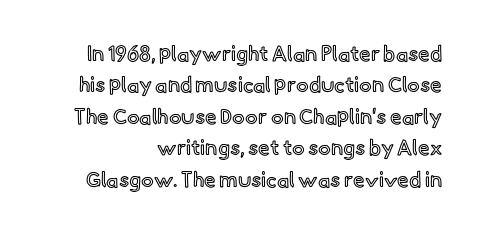
Letter spacing: default. Style check: upright. The zone under the glyphs is completely vacant. Vertical spacing — default.
